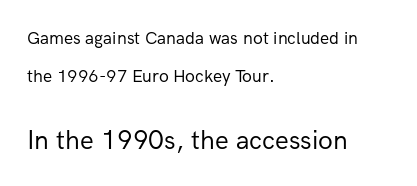
No italicization has been applied; the sample stays upright. These glyphs show unthickened strokes, regular width or finer. Nobody drew a line under any word here. Look at the tracking — it's just the regular setting, nothing added. Vertical spacing — loose. A student would call this left alignment; a typographer would say flush left, rag right.
